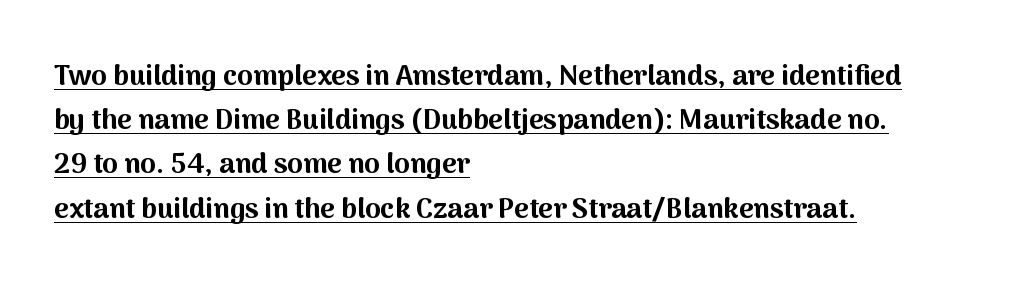
Q: Is the text bold? A: Yes.
Q: Is the text italic (slanted)? A: No, it is upright.
Q: Is the typeface a serif or a sans-serif typeface? A: Sans-serif.
Q: Is the text underlined? A: Yes.
Q: How is the paragraph aligned? A: Left-aligned.
Q: Is the spacing between letters normal or unusually wide? A: Normal.
Q: Is the spacing between lines tight, normal or loose? A: Normal.
Q: Width (condensed, normal, or wide)? A: Normal.
Q: Stroke contrast? A: Medium.
Q: x-height? A: Medium.
Q: Monospaced? A: No.
